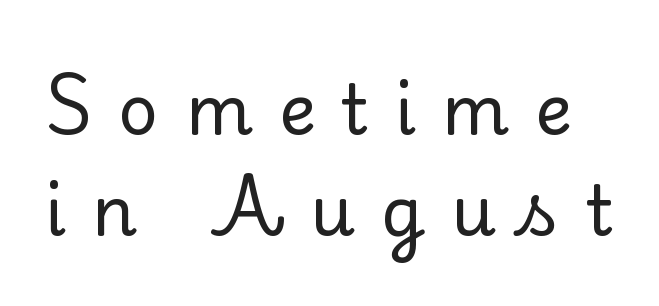
The image shows 70 px serif type, upright; set normal line spacing (1.44x), unusually wide letter spacing (+0.37 em), not underlined; low stroke contrast and a small x-height.
